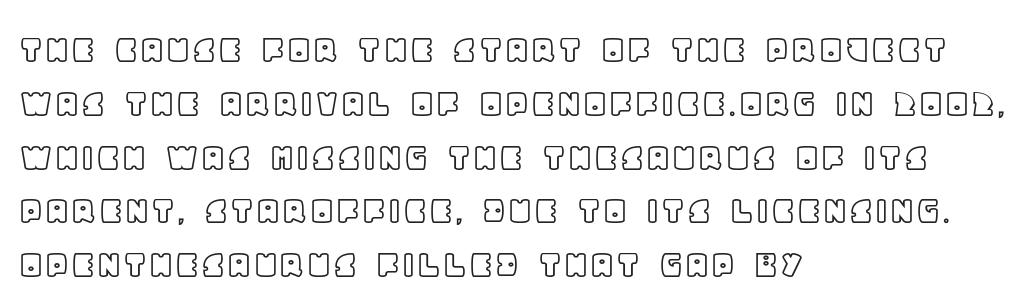
{"italic": "no", "width": "normal", "x_height": "large", "monospaced": "no", "underline": "no", "align": "left", "line_spacing": "normal", "line_spacing_ratio": 1.28, "letter_spacing": "normal", "letter_spacing_em": 0.0, "glyph_px": 42}
